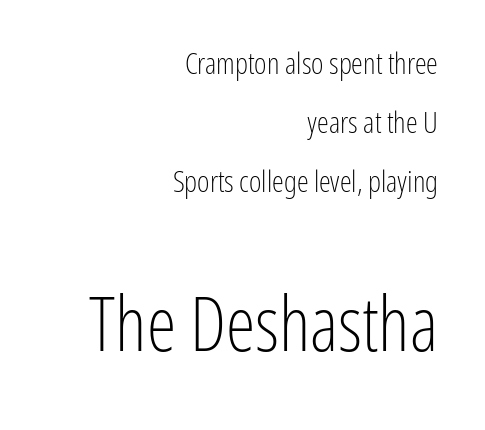
The image shows 75 px light, condensed sans-serif type, upright; set right-aligned, loose line spacing (1.96x), normal letter spacing, not underlined; the second (bottom) block is 2.5x larger; low stroke contrast and a medium x-height.
